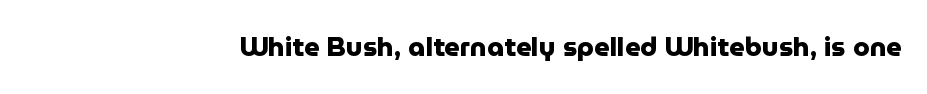
The image shows 27 px bold type, upright; set normal letter spacing, not underlined.
